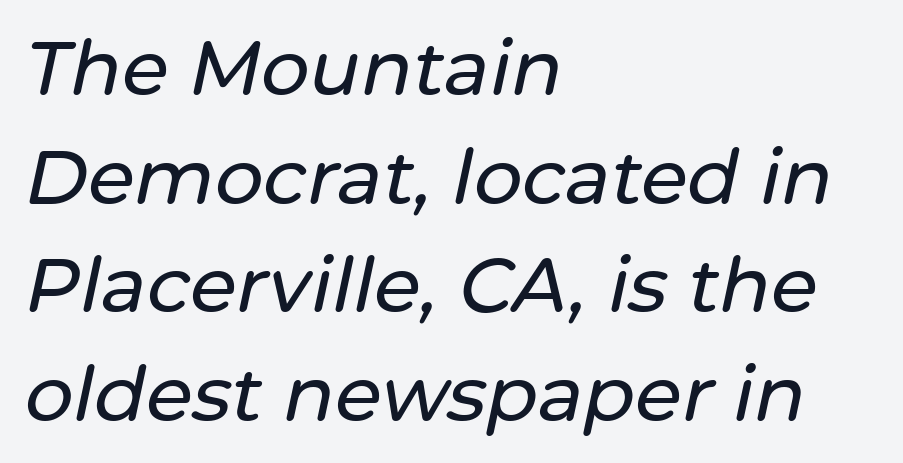
The image shows 76 px text type, italic (leaning right); set left-aligned, normal line spacing (1.43x), normal letter spacing, not underlined; low stroke contrast and a medium x-height.
